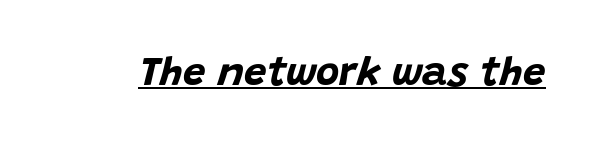
The rendering uses natural spacing where letterforms have individual widths. There is no visible air inserted between adjacent glyphs. Designer's note — italics engaged. Caption: bold face, heavy strokes.
